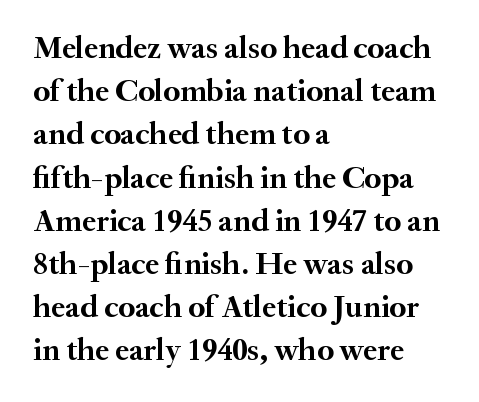
{"serif": "yes", "italic": "no", "bold": "yes", "weight": "semibold", "width": "normal", "stroke_contrast": "medium", "x_height": "small", "monospaced": "no", "underline": "no", "align": "left", "line_spacing": "normal", "line_spacing_ratio": 1.35, "letter_spacing": "normal", "letter_spacing_em": 0.0, "glyph_px": 32}
